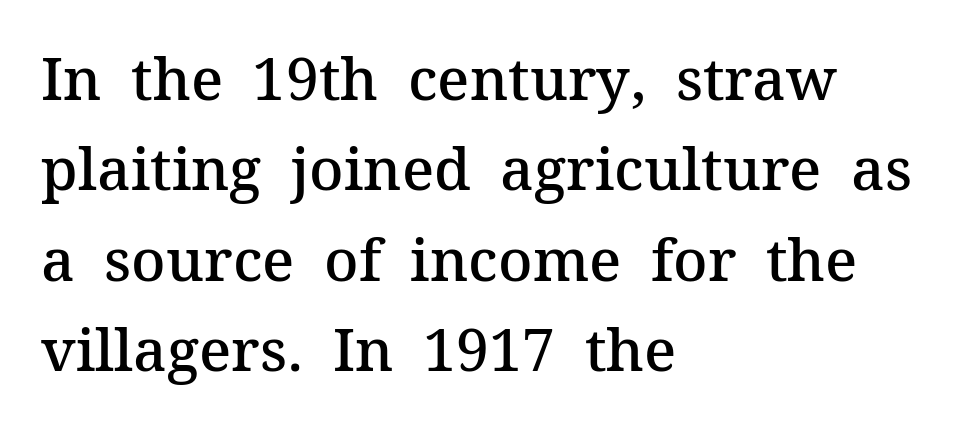
The image shows 59 px semibold serif type, upright; set left-aligned, normal line spacing (1.53x), normal letter spacing, not underlined; medium stroke contrast and a medium x-height.
